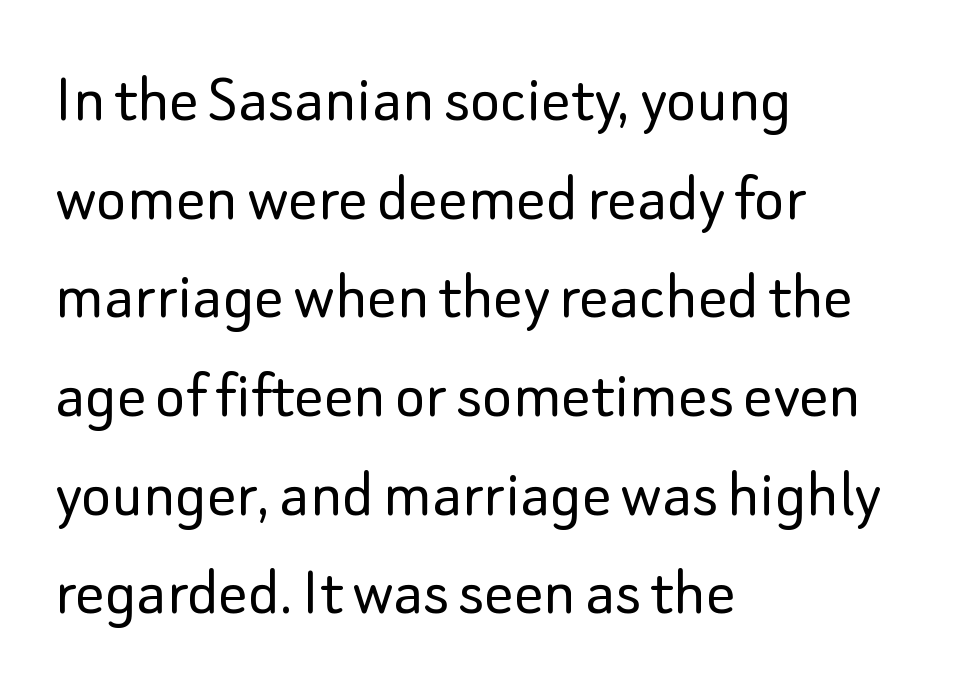
Regarding serifs, this sample does without them. It's the straight-up-and-down kind of type. The rendering keeps characters at their native spacing. The weight would be labelled regular, book, light, or lighter still.
